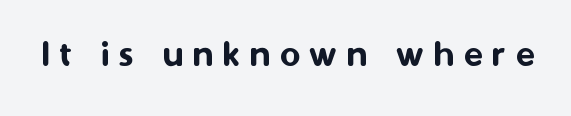
The image shows 39 px sans-serif type, upright; set unusually wide letter spacing (+0.25 em), not underlined; medium stroke contrast and a medium x-height.
